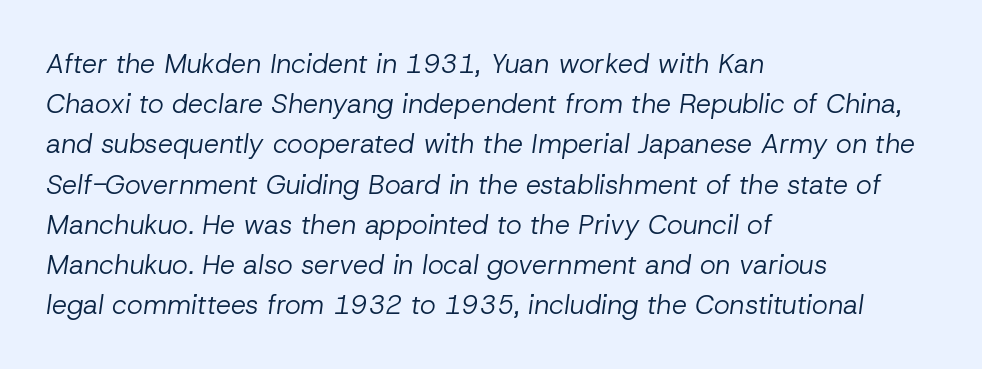
{"italic": "yes", "lean": "right", "slant_degrees": 8, "bold": "no", "underline": "no", "align": "left", "line_spacing": "normal", "line_spacing_ratio": 1.49, "letter_spacing": "normal", "letter_spacing_em": 0.0, "glyph_px": 27}
